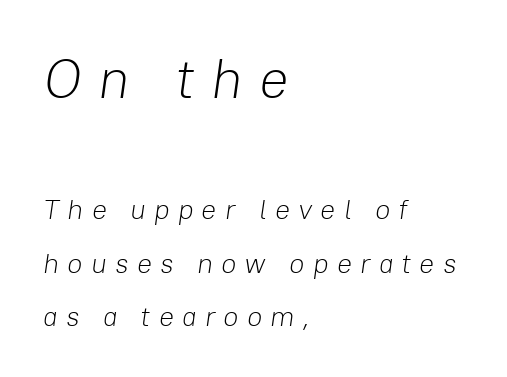
Typeset ragged right — the left edge is the straight one. Rows of type keep a wide berth in the vertical direction. Vertical stems look standard width or narrower in stroke. The whole block is typeset with a tilt. A student would notice the top passage is typeset larger than what follows. Each row of text sits above clean, open space.
